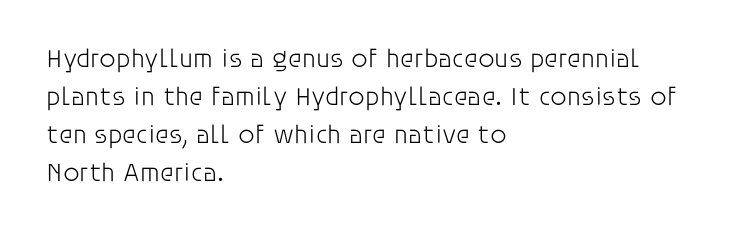
The image shows 26 px text type, upright; set left-aligned, normal line spacing (1.46x), normal letter spacing, not underlined.
